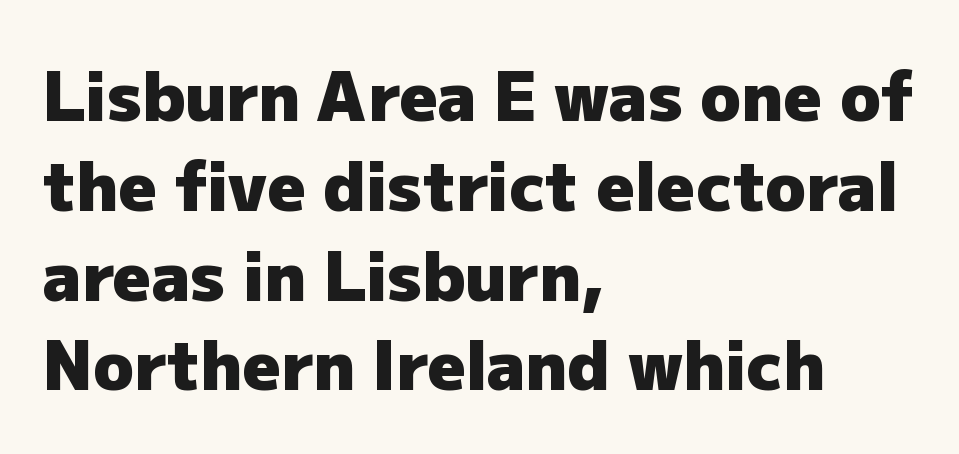
{"serif": "no", "italic": "no", "bold": "yes", "weight": "heavy", "width": "normal", "stroke_contrast": "low", "x_height": "medium", "monospaced": "no", "underline": "no", "align": "left", "line_spacing": "normal", "line_spacing_ratio": 1.34, "letter_spacing": "normal", "letter_spacing_em": 0.0, "glyph_px": 67}
